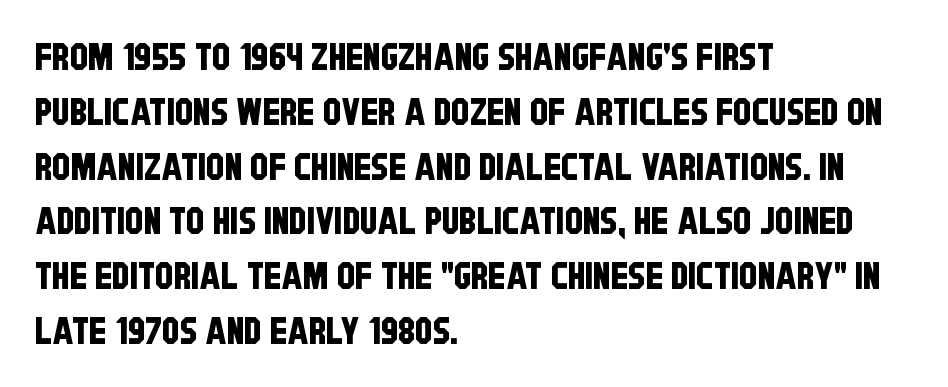
Here the designer chose a conventional face with non-uniform glyph widths. The baseline area is clear. Look at the tracking — it's just the regular setting, nothing added. These lines sit exactly where default settings would place them.
